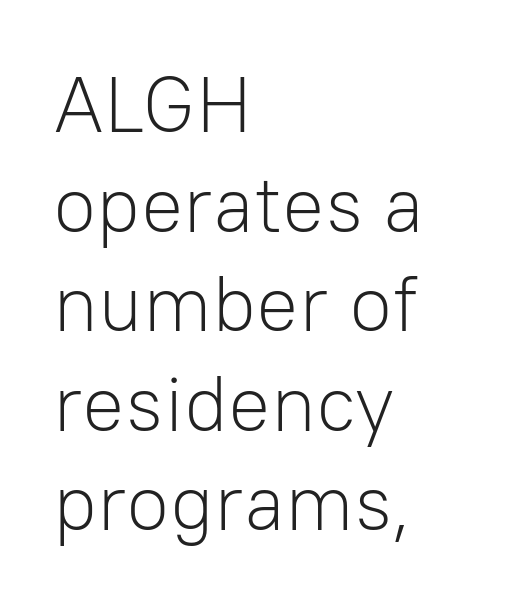
Varying glyph widths throughout — classic text-font behaviour. Students, observe: this is what conventionally led text looks like. Beneath every word, the page is bare. Nobody touched the tracking dial on this one. Posture: upright roman.
